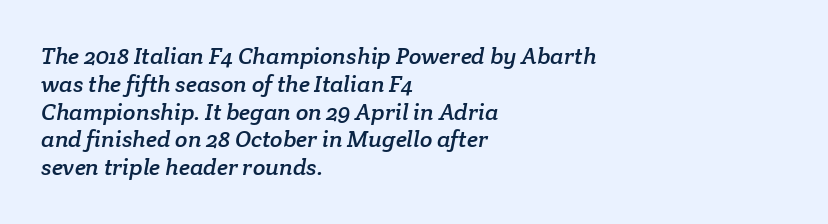
The letters sit at their default tracking, neither squeezed nor spread. Descenders hang freely into open space. These lines are set flush left with a ragged right edge.
